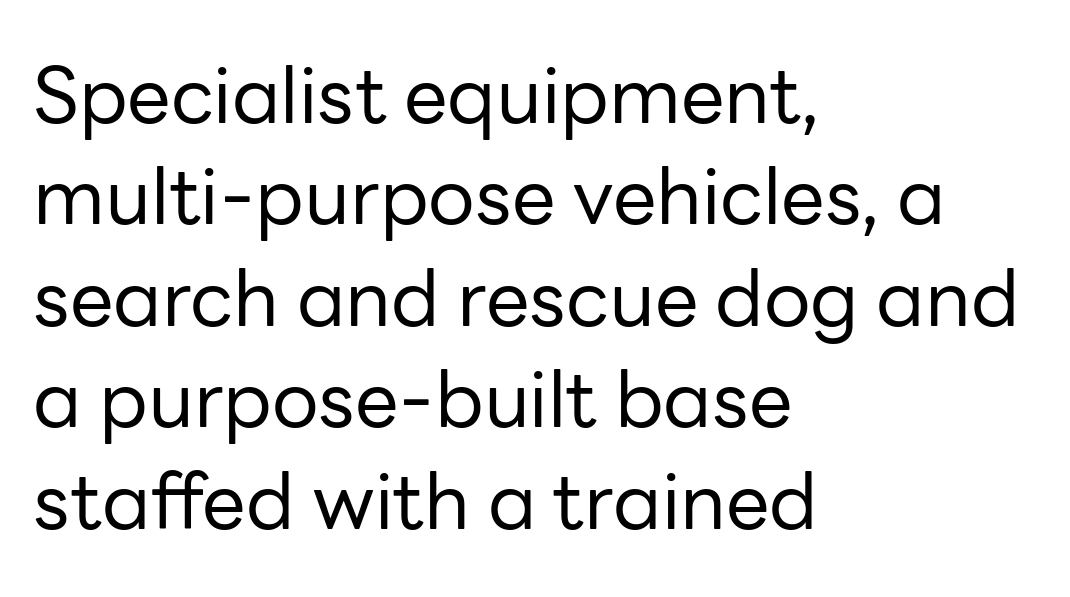
{"serif": "no", "italic": "no", "bold": "no", "weight": "regular", "width": "normal", "stroke_contrast": "low", "x_height": "medium", "monospaced": "no", "underline": "no", "align": "left", "line_spacing": "normal", "line_spacing_ratio": 1.3, "letter_spacing": "normal", "letter_spacing_em": 0.0, "glyph_px": 78}
